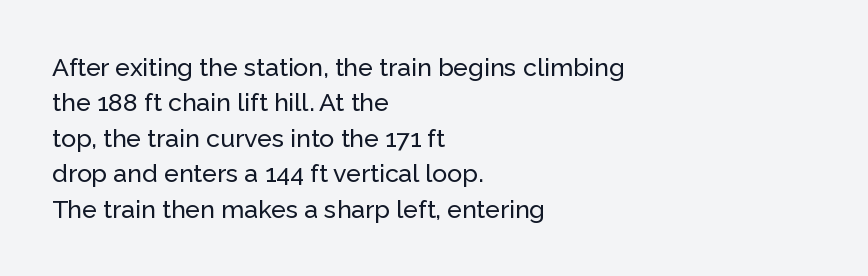
Q: Is the text italic (slanted)? A: No, it is upright.
Q: Is the text underlined? A: No.
Q: How is the paragraph aligned? A: Left-aligned.
Q: Is the spacing between letters normal or unusually wide? A: Normal.
Q: Is the spacing between lines tight, normal or loose? A: Normal.
